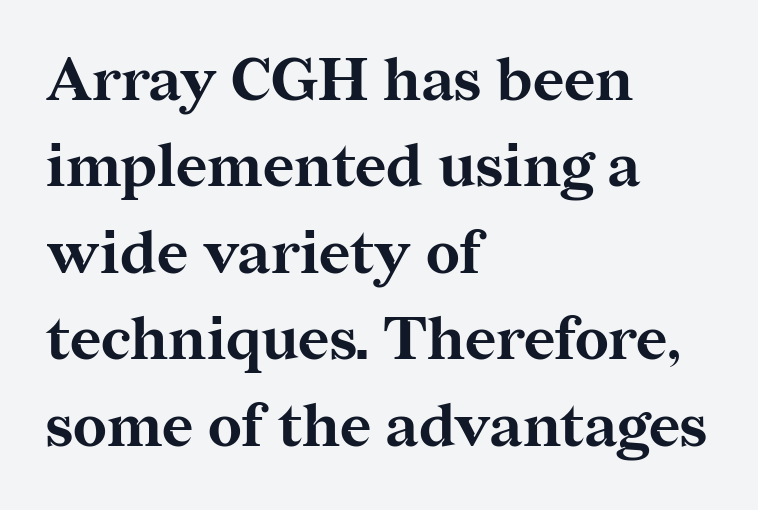
The image shows 60 px bold serif type, upright; set left-aligned, normal line spacing (1.44x), normal letter spacing, not underlined; medium stroke contrast and a medium x-height.
